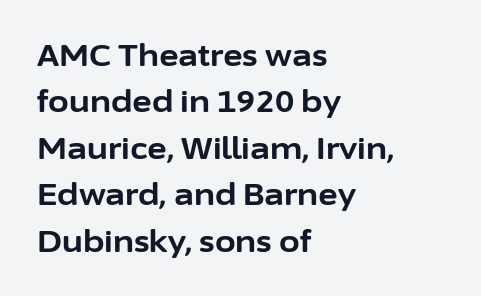
Underline: absent. Heavy, bold letterforms. The text was rendered using a sans face with plain stroke endings. The gaps between neighbouring characters are ordinary and unremarkable. The face used here is proportionally spaced, like ordinary book or web type. Ascenders rise straight up at ninety degrees.
